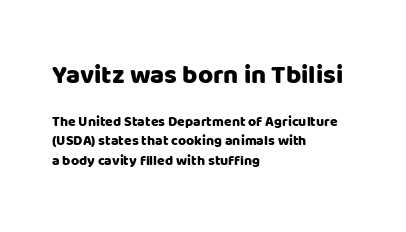
The image shows 26 px text type, upright; set left-aligned, normal line spacing (1.39x), normal letter spacing, not underlined; the first (top) block is 1.86x larger.
